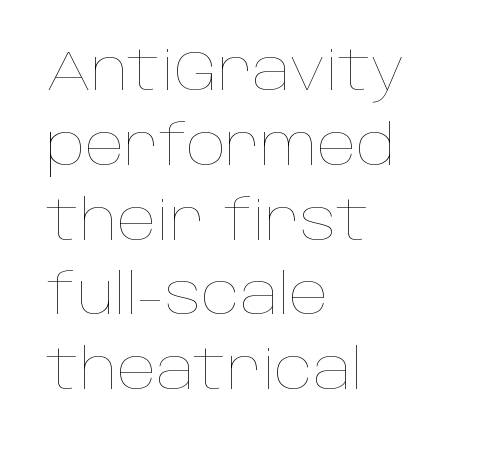
Q: Is the text bold? A: No.
Q: Is the text italic (slanted)? A: No, it is upright.
Q: Is the text underlined? A: No.
Q: How is the paragraph aligned? A: Left-aligned.
Q: Is the spacing between letters normal or unusually wide? A: Normal.
Q: Is the spacing between lines tight, normal or loose? A: Normal.
Q: Width (condensed, normal, or wide)? A: Normal.
Q: Stroke contrast? A: Low.
Q: x-height? A: Large.
Q: Monospaced? A: No.
